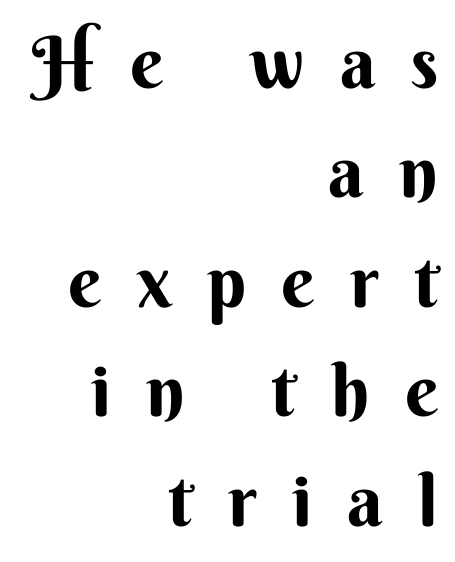
{"serif": "no", "italic": "no", "width": "normal", "stroke_contrast": "medium", "x_height": "small", "monospaced": "no", "underline": "no", "align": "right", "line_spacing": "normal", "line_spacing_ratio": 1.52, "letter_spacing": "wide", "letter_spacing_em": 0.49, "glyph_px": 72}
